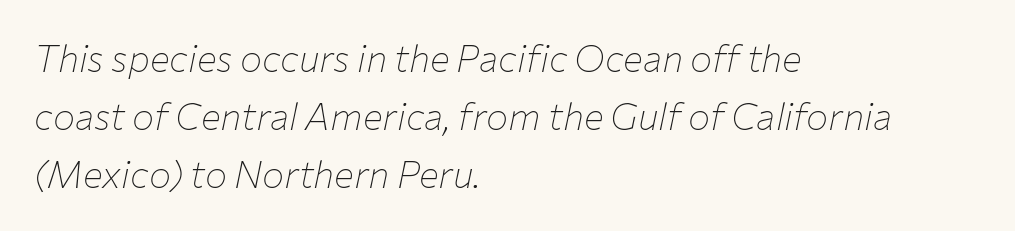
The passage shown leans; its letterforms are oblique. A quiet, ordinary-to-light weight characterises the typeface. The leading is moderate, giving the passage an even texture. Default kerning and tracking; the words read as compact shapes.
